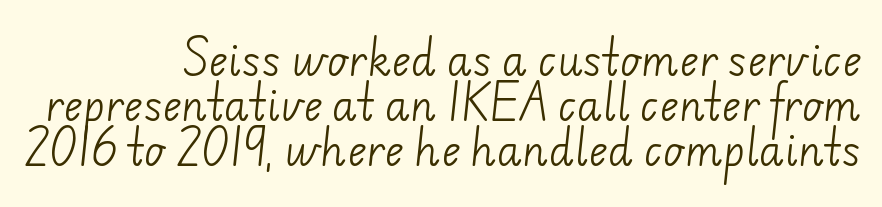
{"serif": "no", "bold": "no", "weight": "light", "width": "normal", "stroke_contrast": "low", "x_height": "small", "monospaced": "no", "underline": "no", "align": "right", "line_spacing": "tight", "line_spacing_ratio": 1.1, "letter_spacing": "normal", "letter_spacing_em": 0.0, "glyph_px": 41}
